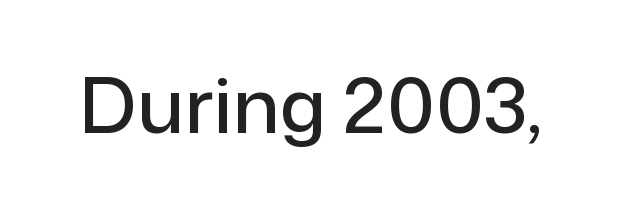
Q: Is the text italic (slanted)? A: No, it is upright.
Q: Is the typeface a serif or a sans-serif typeface? A: Sans-serif.
Q: Is the text underlined? A: No.
Q: Is the spacing between letters normal or unusually wide? A: Normal.
Q: Width (condensed, normal, or wide)? A: Normal.
Q: Stroke contrast? A: Low.
Q: x-height? A: Medium.
Q: Monospaced? A: No.
